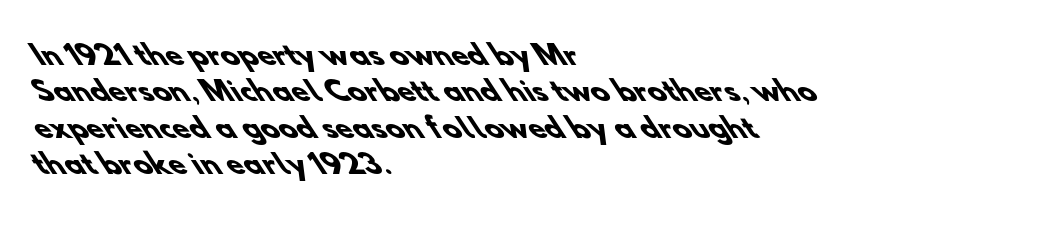
Q: Is the text bold? A: Yes.
Q: Is the text underlined? A: No.
Q: How is the paragraph aligned? A: Left-aligned.
Q: Is the spacing between letters normal or unusually wide? A: Normal.
Q: Is the spacing between lines tight, normal or loose? A: Normal.
